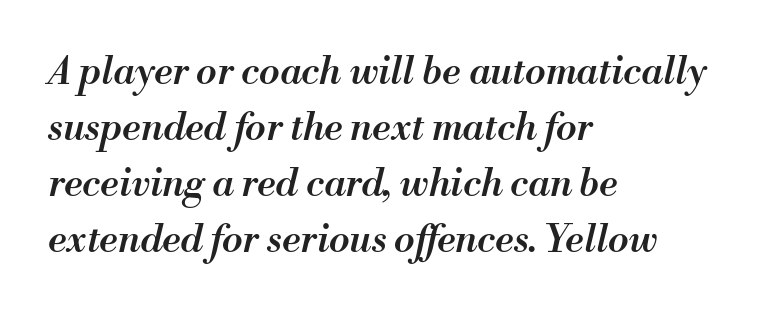
Leftover space on each line is placed entirely after the last word. Underline: absent. If you measured baseline to baseline, you'd find a middling distance. A semibold gives these letters moderate extra thickness, short of bold.
